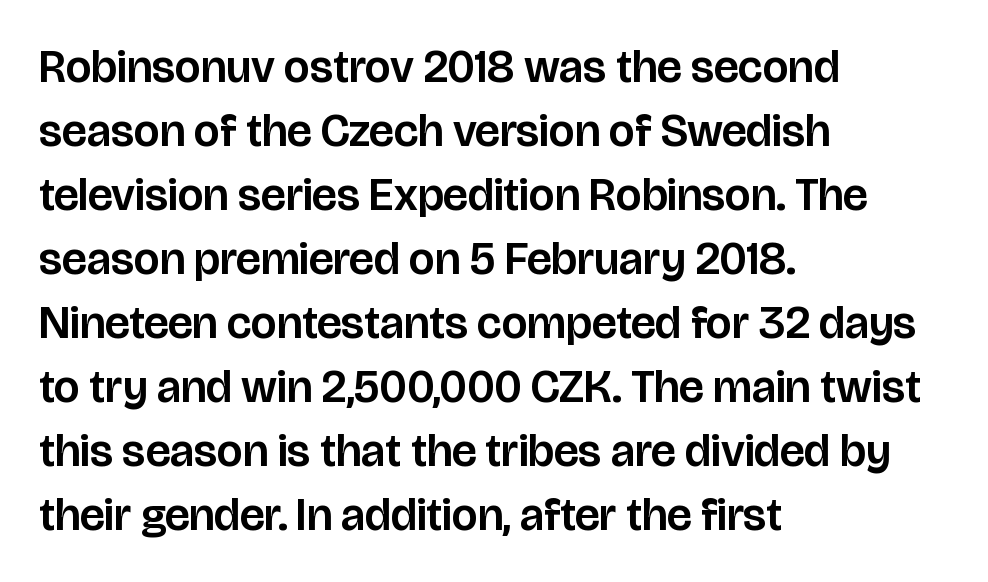
{"serif": "no", "italic": "no", "width": "normal", "stroke_contrast": "low", "x_height": "large", "monospaced": "no", "underline": "no", "align": "left", "line_spacing": "normal", "line_spacing_ratio": 1.39, "letter_spacing": "normal", "letter_spacing_em": 0.0, "glyph_px": 46}
